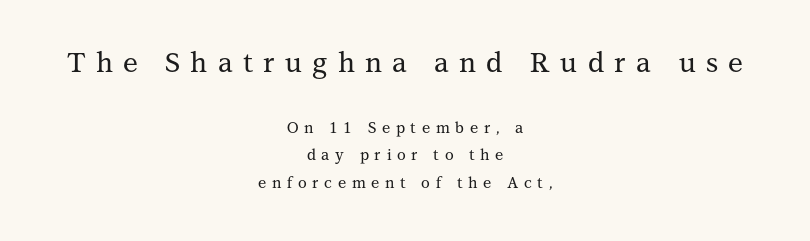
The image shows 27 px text type, upright; set centered, line spacing 1.83x, unusually wide letter spacing (+0.38 em), not underlined; the first (top) block is 1.8x larger.
